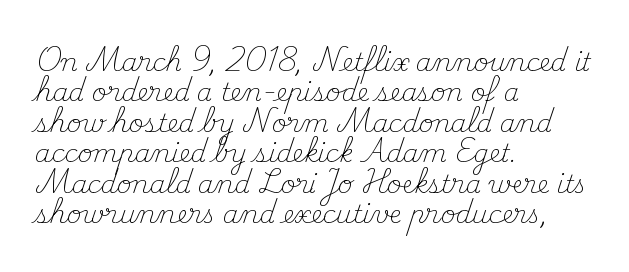
Q: Is the text bold? A: No.
Q: Is the text italic (slanted)? A: Yes.
Q: Is the text underlined? A: No.
Q: How is the paragraph aligned? A: Left-aligned.
Q: Is the spacing between letters normal or unusually wide? A: Normal.
